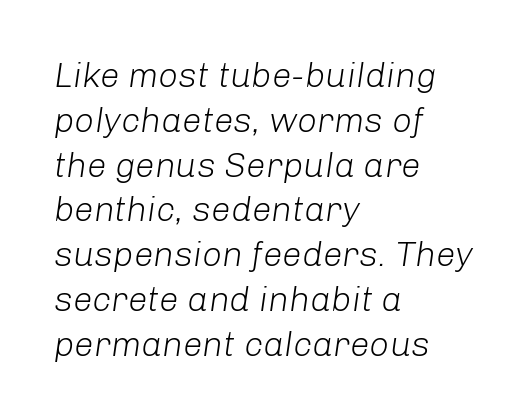
Q: Is the text bold? A: No.
Q: Is the text italic (slanted)? A: Yes, it leans right by about 8 degrees.
Q: Is the text underlined? A: No.
Q: How is the paragraph aligned? A: Left-aligned.
Q: Is the spacing between letters normal or unusually wide? A: Normal.
Q: Is the spacing between lines tight, normal or loose? A: Normal.
Q: Width (condensed, normal, or wide)? A: Normal.
Q: Stroke contrast? A: Low.
Q: x-height? A: Medium.
Q: Monospaced? A: No.
